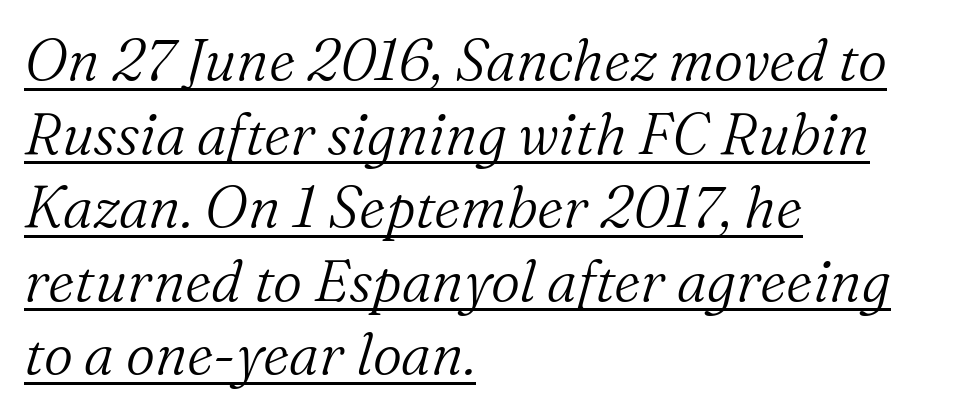
A normal amount of white space separates one row of letters from the next. A typesetter would label this face a serif. These glyphs show unthickened strokes, regular width or finer. Leftover space on each line is placed entirely after the last word. The line texture is even and compact thanks to regular tracking. Proportional: the letters do not fall into vertical columns.
